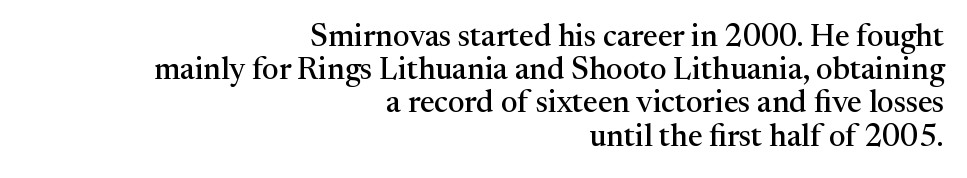
Q: Is the text italic (slanted)? A: No, it is upright.
Q: Is the typeface a serif or a sans-serif typeface? A: Serif.
Q: Is the text underlined? A: No.
Q: How is the paragraph aligned? A: Right-aligned.
Q: Is the spacing between letters normal or unusually wide? A: Normal.
Q: Is the spacing between lines tight, normal or loose? A: Tight.
Q: Width (condensed, normal, or wide)? A: Normal.
Q: Stroke contrast? A: Medium.
Q: x-height? A: Medium.
Q: Monospaced? A: No.
